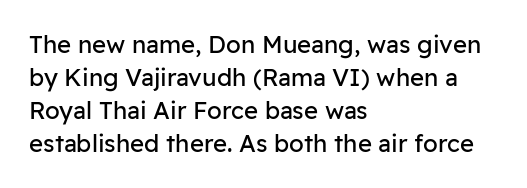
{"italic": "no", "bold": "no", "underline": "no", "align": "left", "line_spacing": "normal", "line_spacing_ratio": 1.38, "letter_spacing": "normal", "letter_spacing_em": 0.0, "glyph_px": 24}
